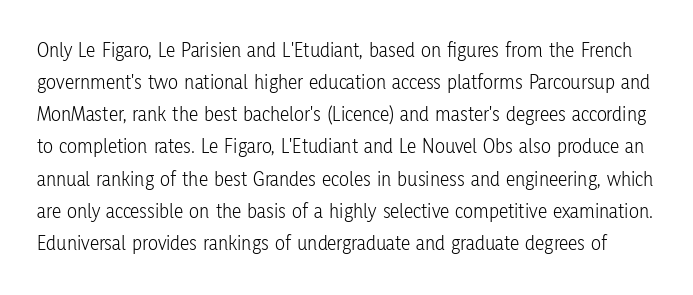
{"italic": "no", "bold": "no", "underline": "no", "line_spacing": "normal", "line_spacing_ratio": 1.53, "letter_spacing": "normal", "letter_spacing_em": 0.0, "glyph_px": 21}
